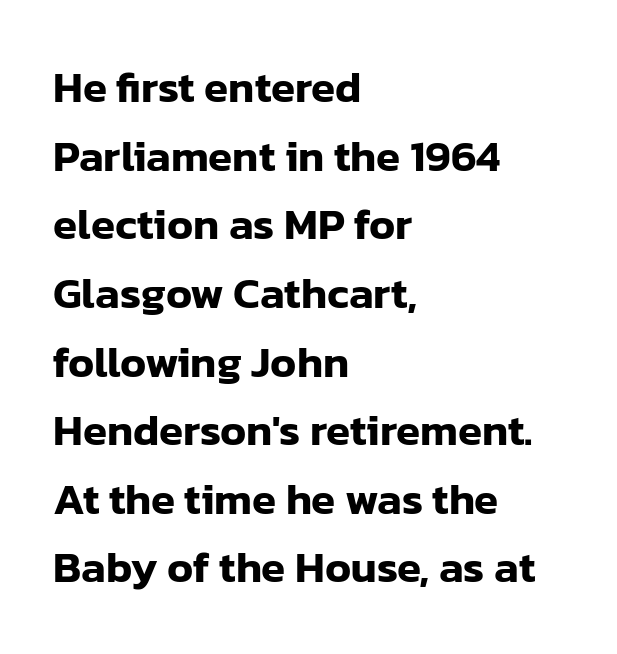
{"serif": "no", "italic": "no", "width": "normal", "stroke_contrast": "low", "x_height": "medium", "monospaced": "no", "underline": "no", "align": "left", "line_spacing": "normal", "line_spacing_ratio": 1.56, "letter_spacing": "normal", "letter_spacing_em": 0.0, "glyph_px": 44}
